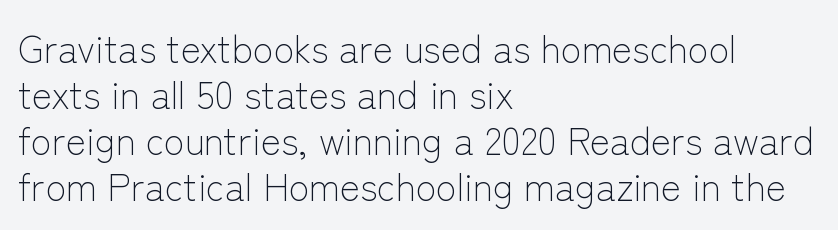
Q: Is the text bold? A: No.
Q: Is the text italic (slanted)? A: No, it is upright.
Q: Is the typeface a serif or a sans-serif typeface? A: Sans-serif.
Q: Is the text underlined? A: No.
Q: How is the paragraph aligned? A: Left-aligned.
Q: Is the spacing between letters normal or unusually wide? A: Normal.
Q: Width (condensed, normal, or wide)? A: Normal.
Q: Stroke contrast? A: Low.
Q: x-height? A: Medium.
Q: Monospaced? A: No.
